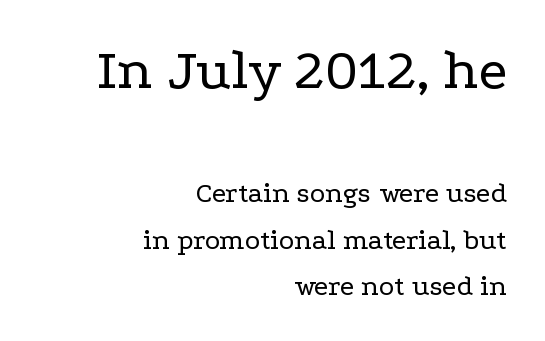
The image shows 58 px regular-weight, wide serif type, upright; set right-aligned, normal line spacing (1.6x), normal letter spacing, not underlined; the first (top) block is 2.0x larger; low stroke contrast and a medium x-height.
